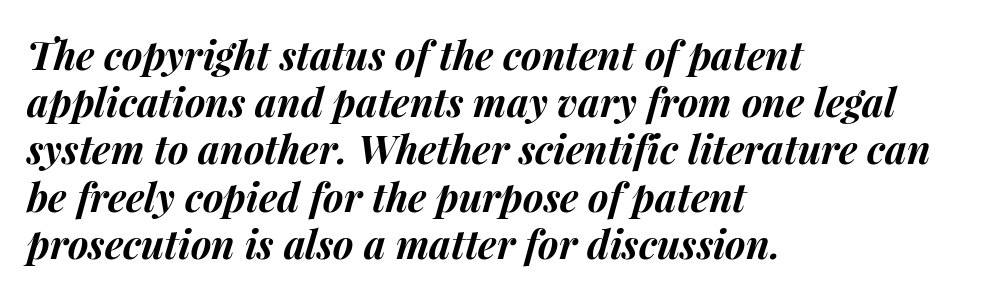
{"italic": "yes", "lean": "right", "slant_degrees": 15, "bold": "yes", "weight": "bold", "width": "normal", "stroke_contrast": "medium", "x_height": "medium", "monospaced": "no", "underline": "no", "align": "left", "line_spacing_ratio": 1.21, "letter_spacing": "normal", "letter_spacing_em": 0.0, "glyph_px": 39}
